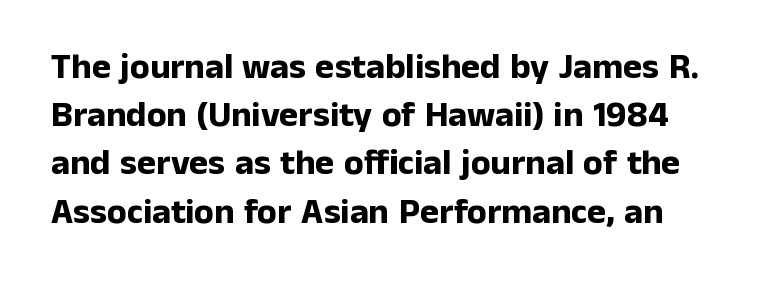
Character widths vary here, with narrow letters taking less room than wide ones. In terms of leading, this rendering sits right in the middle. Compared with an ordinary text face, these strokes are far heavier — a full bold. In terms of letterspacing, this is plain default setting.
